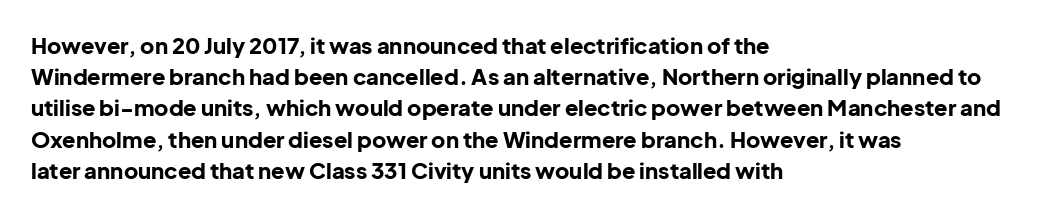
{"italic": "no", "bold": "yes", "underline": "no", "align": "left", "line_spacing": "normal", "line_spacing_ratio": 1.42, "letter_spacing": "normal", "letter_spacing_em": 0.0, "glyph_px": 22}
